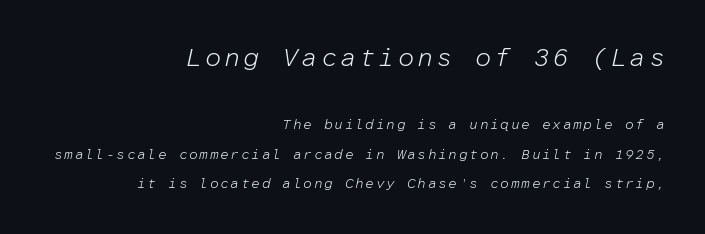
The image shows 26 px text type, italic (leaning right); set right-aligned, loose line spacing (2.1x), not underlined; the first (top) block is 1.86x larger.
